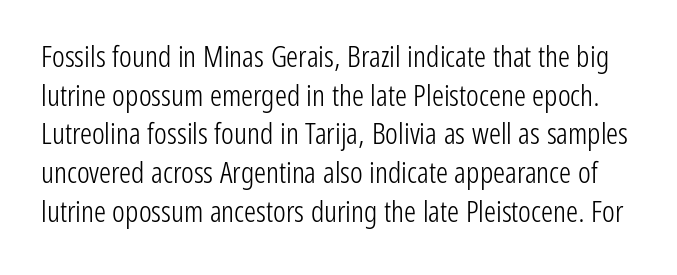
{"serif": "no", "italic": "no", "bold": "no", "weight": "light", "width": "condensed", "stroke_contrast": "low", "x_height": "medium", "monospaced": "no", "underline": "no", "line_spacing": "normal", "line_spacing_ratio": 1.29, "letter_spacing": "normal", "letter_spacing_em": 0.0, "glyph_px": 30}
